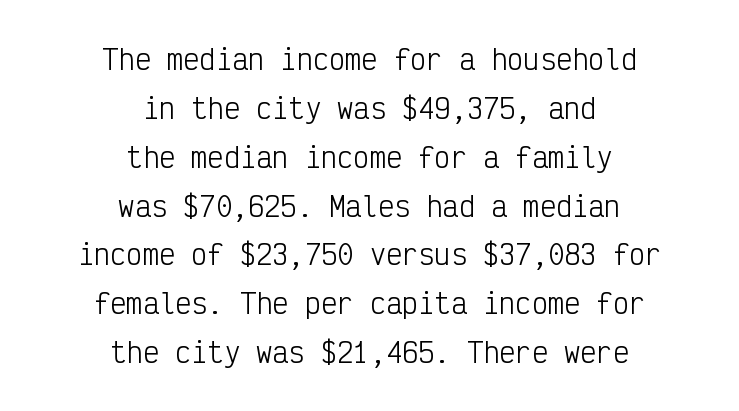
{"italic": "no", "bold": "no", "underline": "no", "align": "center", "line_spacing_ratio": 1.81, "letter_spacing": "normal", "letter_spacing_em": 0.0, "glyph_px": 27}
